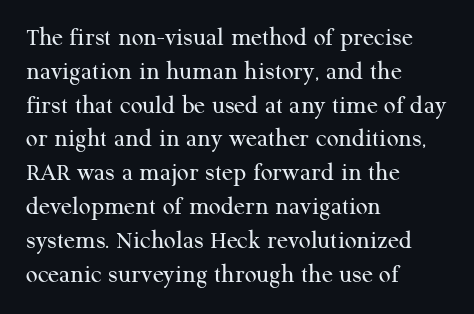
{"italic": "no", "bold": "no", "underline": "no", "align": "left", "line_spacing": "normal", "line_spacing_ratio": 1.3, "letter_spacing": "normal", "letter_spacing_em": 0.0, "glyph_px": 26}
